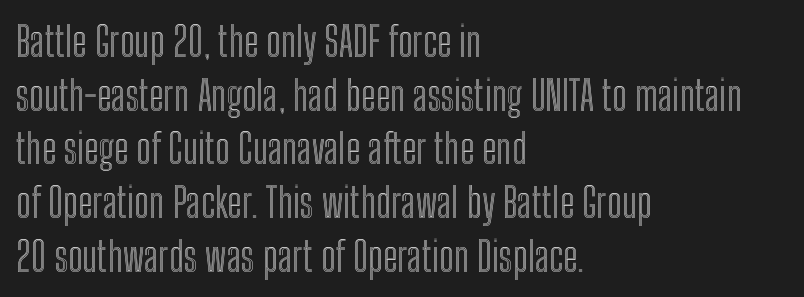
The setting favours the left margin, as ordinary paragraphs usually do. The tracking reads as untouched default to a designer's eye. The zone under the glyphs is completely vacant. Regular leading. In terms of posture, this sample is upright. A typesetter would call this proportional, since set widths differ per character.
